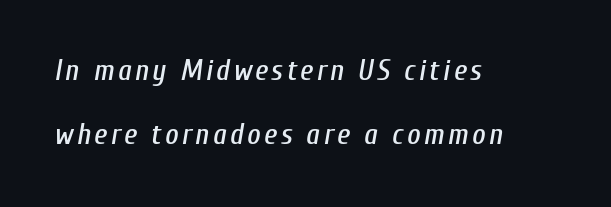
Does the leading feel generous? Absolutely, it's lavish. The typography opts for an oblique posture over an upright one. Has an underline been added? It has not. Is the block centered? No — it sits flush against the left margin.
